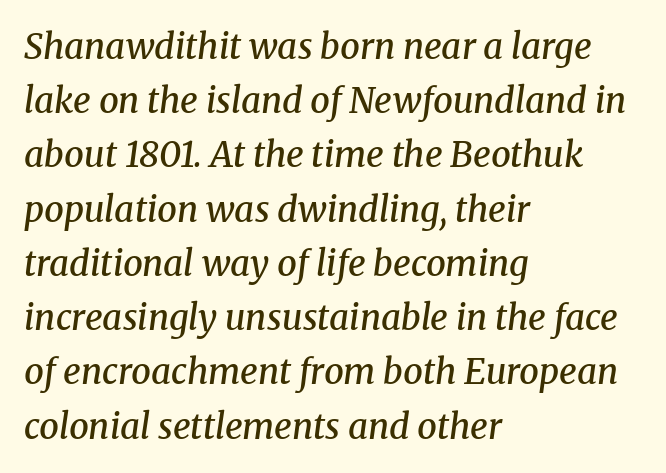
The image shows 35 px semibold serif type, italic (leaning right); set left-aligned, normal line spacing (1.55x), normal letter spacing, not underlined; medium stroke contrast and a medium x-height.
